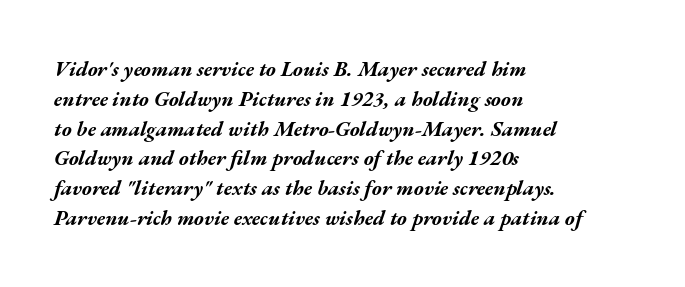
The glyphs are unaccompanied by any horizontal stroke below them. A typesetter would call this leading conventional body-copy spacing. Tracking here is standard; glyphs follow each other at the usual distance. Line beginnings align vertically; line endings do not. Caption: bold face, heavy strokes.
